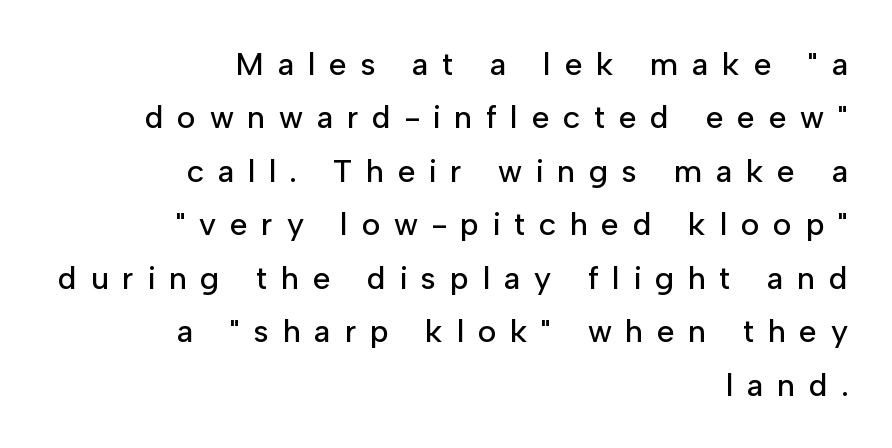
The image shows 32 px sans-serif type, upright; set right-aligned, normal line spacing (1.67x), unusually wide letter spacing (+0.43 em), not underlined; low stroke contrast and a medium x-height.
